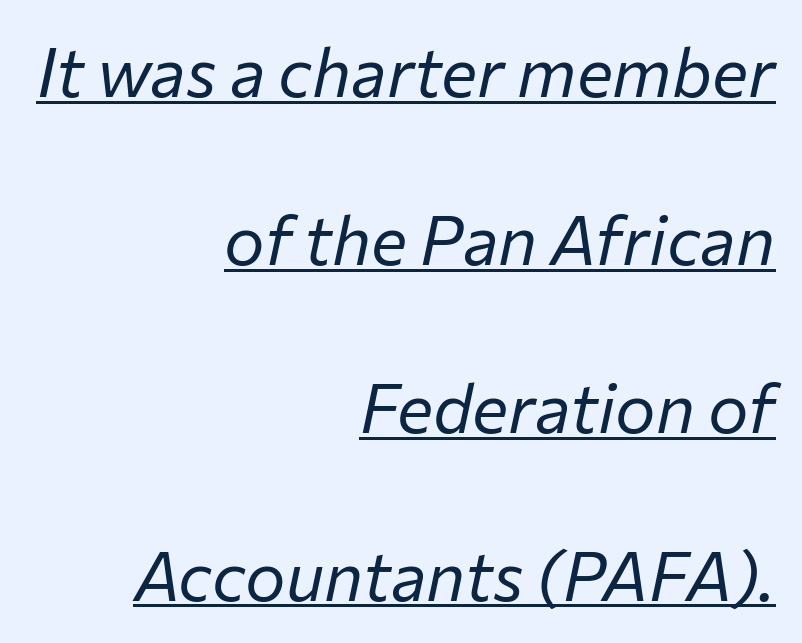
The image shows 68 px regular-weight type, italic (leaning right); set right-aligned, loose line spacing (2.47x), normal letter spacing, underlined; low stroke contrast and a medium x-height.
